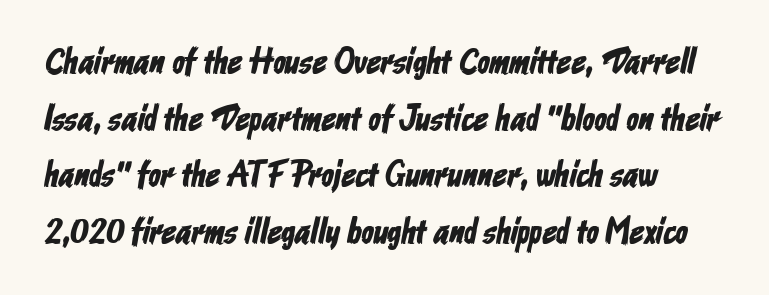
{"serif": "no", "width": "condensed", "stroke_contrast": "low", "x_height": "medium", "monospaced": "no", "underline": "no", "align": "left", "line_spacing": "normal", "line_spacing_ratio": 1.57, "letter_spacing": "normal", "letter_spacing_em": 0.0, "glyph_px": 36}
